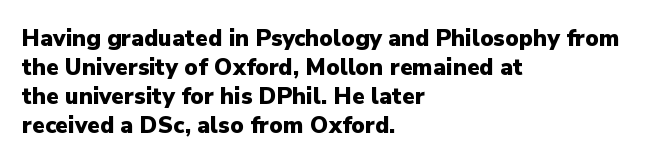
The typography opts for an upright posture over an oblique one. What weight is shown? A full bold with thick strokes. How would I describe the line gaps? Plain and ordinary. Each line starts at the same left margin while the right side varies.
